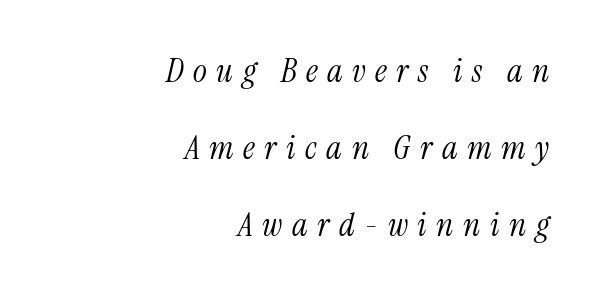
The weight tops out at a normal text grade. Line ends are locked; line starts wander. The letters are spread apart with noticeably loose tracking. Note: serifs present on the glyphs.
